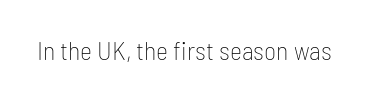
{"italic": "no", "bold": "no", "underline": "no", "letter_spacing": "normal", "letter_spacing_em": 0.0, "glyph_px": 26}
